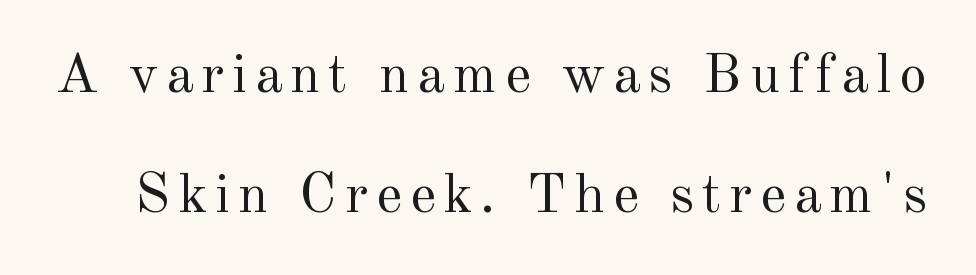
The image shows 56 px regular-weight serif type, upright; set loose line spacing (2.14x), not underlined; a small x-height.
